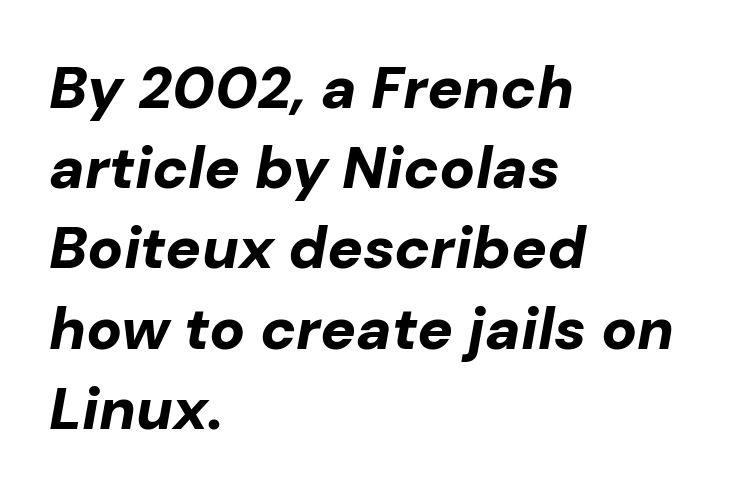
{"italic": "yes", "lean": "right", "slant_degrees": 10, "bold": "yes", "weight": "bold", "width": "normal", "stroke_contrast": "low", "x_height": "medium", "monospaced": "no", "underline": "no", "align": "left", "line_spacing": "normal", "line_spacing_ratio": 1.36, "letter_spacing": "normal", "letter_spacing_em": 0.0, "glyph_px": 59}
